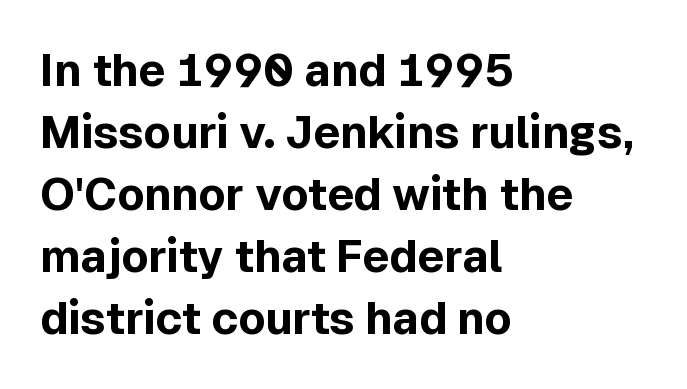
{"serif": "no", "italic": "no", "bold": "yes", "weight": "bold", "width": "normal", "x_height": "medium", "monospaced": "no", "underline": "no", "align": "left", "line_spacing": "normal", "line_spacing_ratio": 1.38, "letter_spacing": "normal", "letter_spacing_em": 0.0, "glyph_px": 45}
